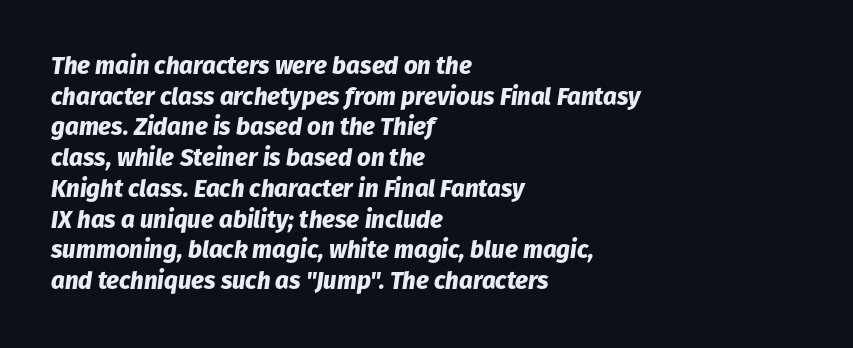
Q: Is the text bold? A: Yes.
Q: Is the text italic (slanted)? A: Yes, it leans right by about 8 degrees.
Q: Is the text underlined? A: No.
Q: How is the paragraph aligned? A: Left-aligned.
Q: Is the spacing between letters normal or unusually wide? A: Normal.
Q: Is the spacing between lines tight, normal or loose? A: Normal.
